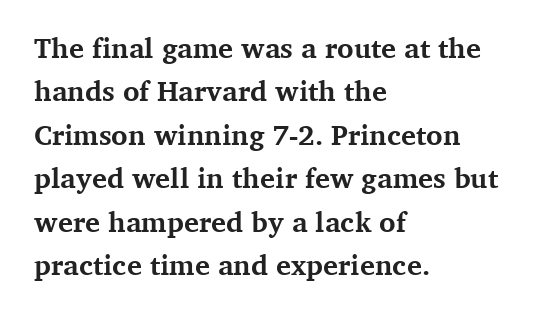
Q: Is the text bold? A: Yes.
Q: Is the text italic (slanted)? A: No, it is upright.
Q: Is the typeface a serif or a sans-serif typeface? A: Serif.
Q: Is the text underlined? A: No.
Q: How is the paragraph aligned? A: Left-aligned.
Q: Is the spacing between letters normal or unusually wide? A: Normal.
Q: Is the spacing between lines tight, normal or loose? A: Normal.
Q: Width (condensed, normal, or wide)? A: Normal.
Q: Stroke contrast? A: Medium.
Q: x-height? A: Medium.
Q: Monospaced? A: No.
